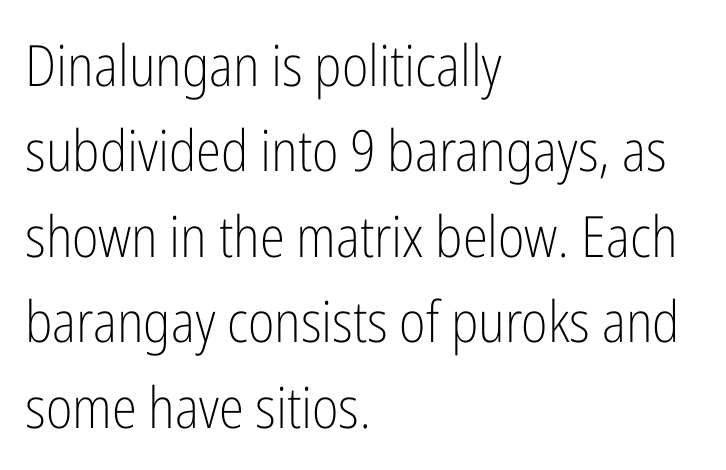
A typesetter would mark this as roman, not italic. The letterforms sit shoulder to shoulder at normal distance. A typesetter would call this proportional, since set widths differ per character. This rendering features lettering with no underline. The typesetter chose a ragged-right arrangement here.
